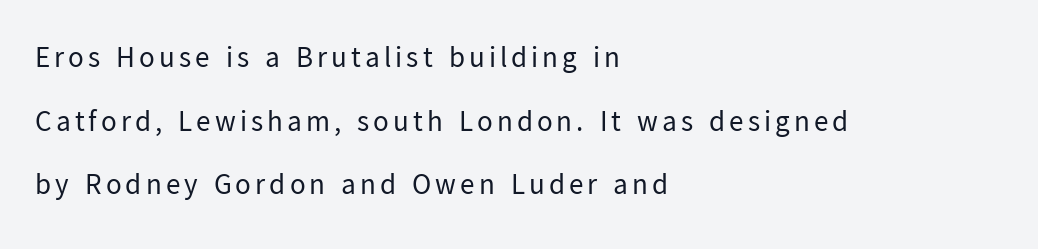
The image shows 29 px regular-weight sans-serif type, upright; set left-aligned, loose line spacing (2.19x), not underlined; low stroke contrast and a medium x-height.
